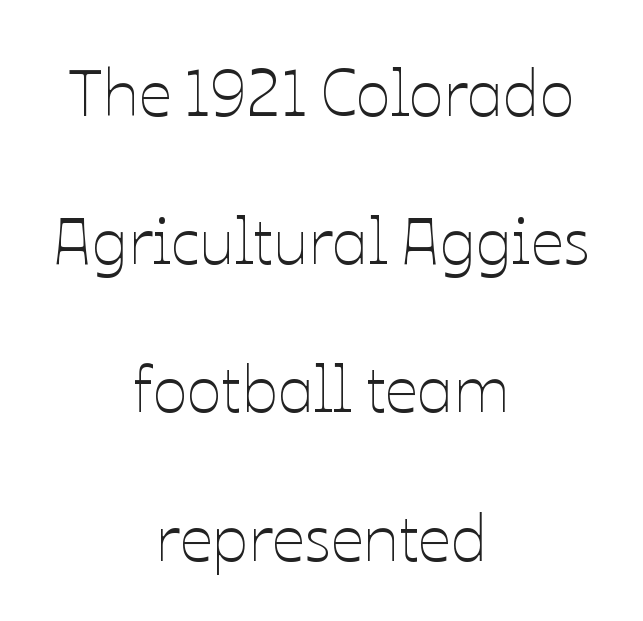
Q: Is the text bold? A: No.
Q: Is the text italic (slanted)? A: No, it is upright.
Q: Is the text underlined? A: No.
Q: How is the paragraph aligned? A: Centered.
Q: Is the spacing between letters normal or unusually wide? A: Normal.
Q: Is the spacing between lines tight, normal or loose? A: Loose.
Q: Width (condensed, normal, or wide)? A: Normal.
Q: Stroke contrast? A: Low.
Q: x-height? A: Medium.
Q: Monospaced? A: No.
